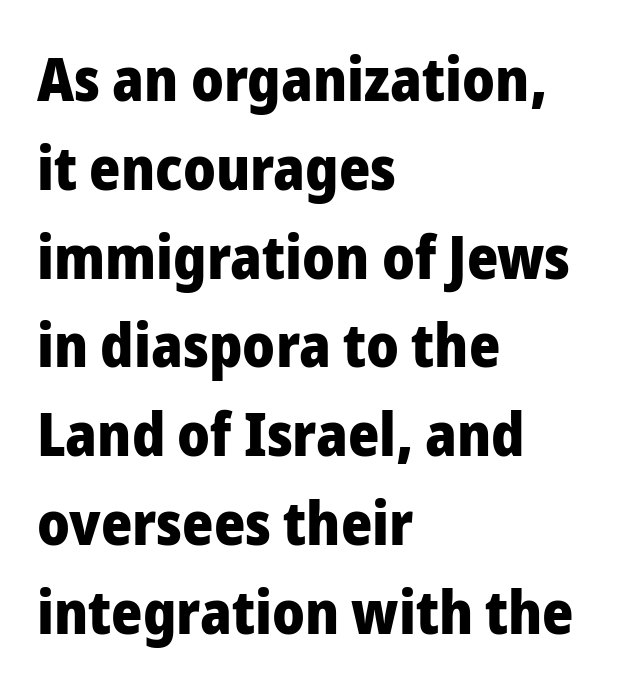
This sample uses a sans-serif face. The leading is moderate, giving the passage an even texture. The baseline area is clear. What stands out about the letter spacing? Nothing — it is the standard amount. Every character sits straight up, as roman type does. One-word summary of the alignment: left.
